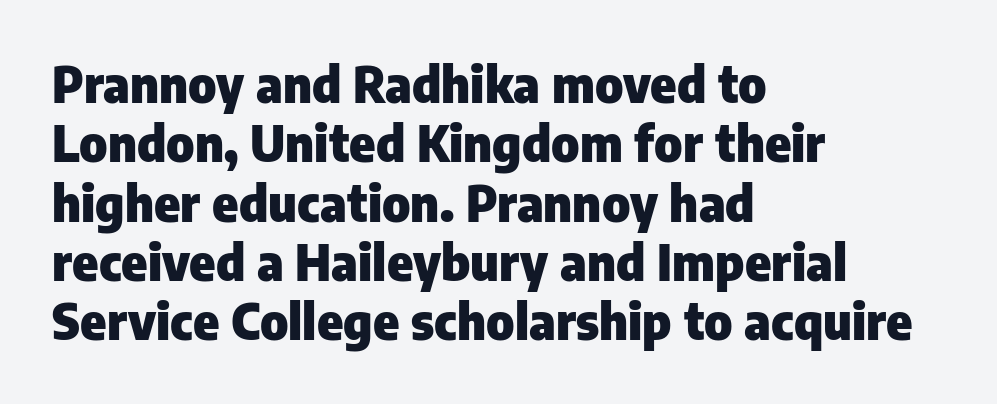
{"serif": "no", "italic": "no", "bold": "yes", "weight": "heavy", "width": "normal", "stroke_contrast": "low", "x_height": "medium", "monospaced": "no", "underline": "no", "align": "left", "line_spacing_ratio": 1.21, "letter_spacing": "normal", "letter_spacing_em": 0.0, "glyph_px": 49}
